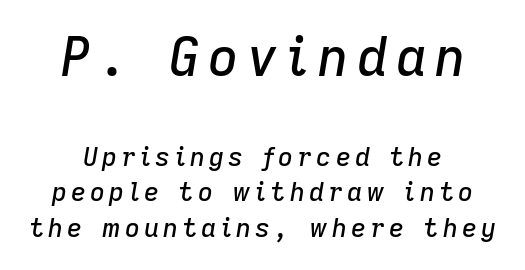
The image shows 53 px text type, italic (leaning right); set centered, normal line spacing (1.38x), not underlined; the first (top) block is 2.04x larger; low stroke contrast and a medium x-height.
